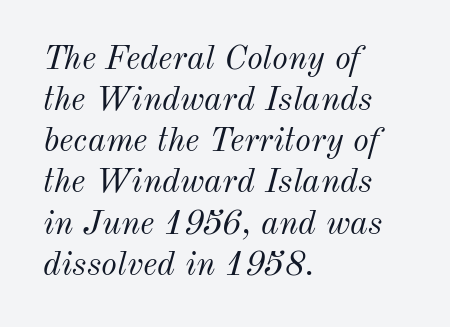
Q: Is the text bold? A: No.
Q: Is the text italic (slanted)? A: Yes, it leans right by about 12 degrees.
Q: Is the text underlined? A: No.
Q: How is the paragraph aligned? A: Left-aligned.
Q: Is the spacing between letters normal or unusually wide? A: Normal.
Q: Width (condensed, normal, or wide)? A: Normal.
Q: Stroke contrast? A: Medium.
Q: x-height? A: Small.
Q: Monospaced? A: No.
